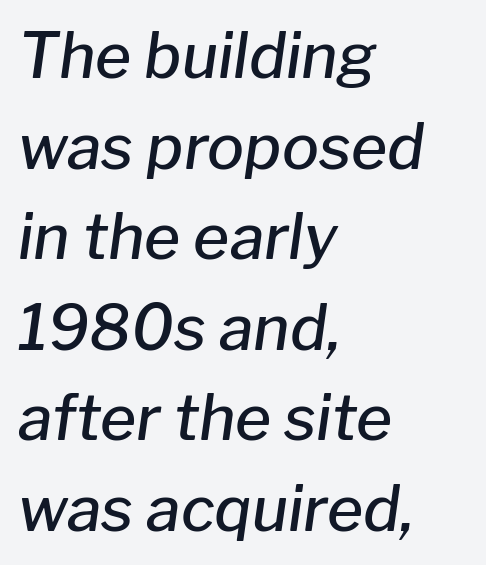
Nothing unusual about the tracking: characters are spaced as the font intends. Proportional: the letters do not fall into vertical columns. Notice how the passage keeps a crisp vertical edge on the left only. The font is running at a semibold setting, under full bold.
